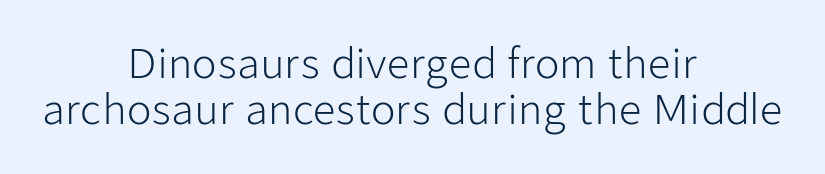
Q: Is the text bold? A: No.
Q: Is the text italic (slanted)? A: No, it is upright.
Q: Is the typeface a serif or a sans-serif typeface? A: Sans-serif.
Q: Is the text underlined? A: No.
Q: How is the paragraph aligned? A: Centered.
Q: Is the spacing between letters normal or unusually wide? A: Normal.
Q: Width (condensed, normal, or wide)? A: Normal.
Q: Stroke contrast? A: Low.
Q: x-height? A: Medium.
Q: Monospaced? A: No.
